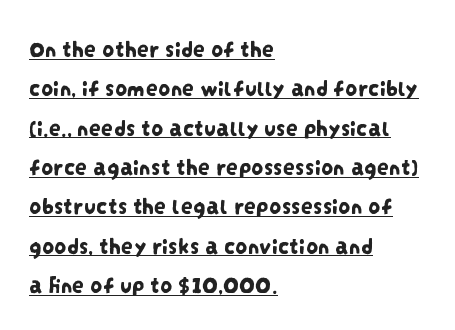
The image shows 24 px text type; set left-aligned, normal line spacing (1.64x), normal letter spacing, underlined.
